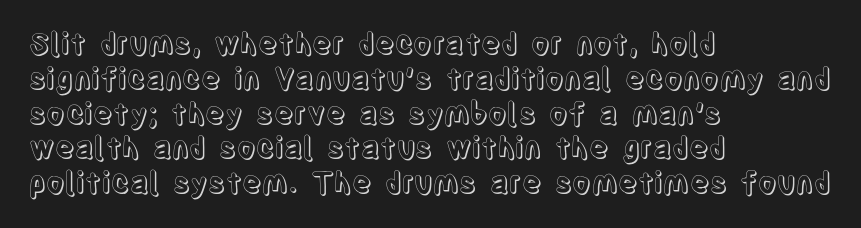
The image shows 29 px condensed type, upright; set left-aligned, line spacing 1.2x, normal letter spacing, not underlined; a large x-height.
